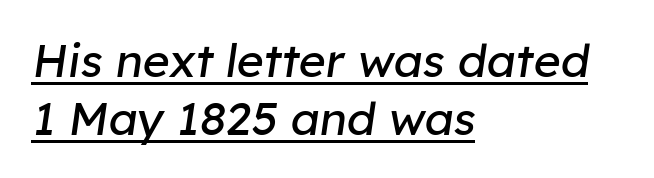
The lines sit at an ordinary, default distance from one another. This is oblique type, the kind used for emphasis or titles. Counters stay open thanks to moderate or lighter strokes. Varying glyph widths throughout — classic text-font behaviour.
